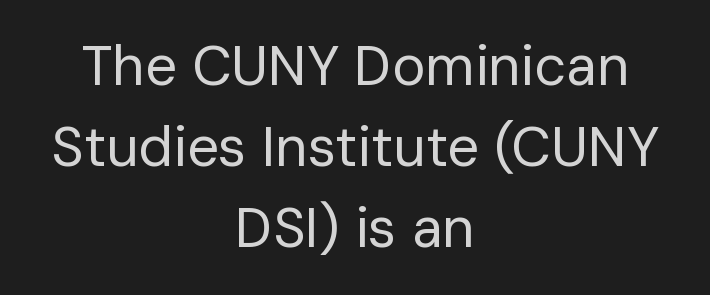
{"serif": "no", "italic": "no", "bold": "no", "weight": "regular", "width": "normal", "stroke_contrast": "low", "x_height": "medium", "monospaced": "no", "underline": "no", "align": "center", "line_spacing": "normal", "line_spacing_ratio": 1.45, "letter_spacing": "normal", "letter_spacing_em": 0.0, "glyph_px": 56}
